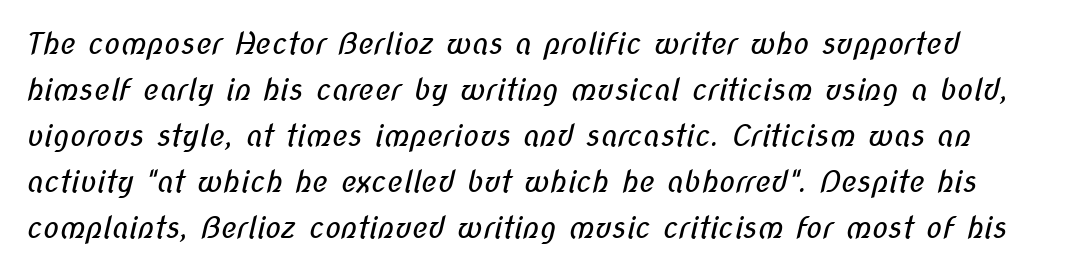
The image shows 30 px regular-weight, condensed sans-serif type; set normal line spacing (1.53x), normal letter spacing, not underlined; low stroke contrast and a medium x-height.
